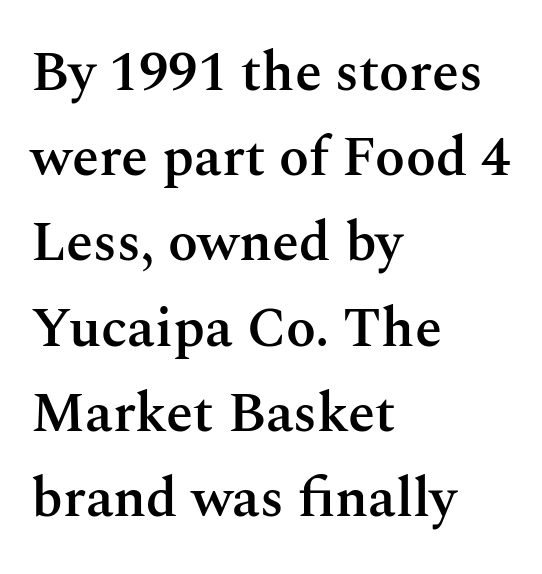
The sample has been set in demibold, a notch under bold. The paragraph shown leans on its left margin. Type style note: has serifs. The letters advance in unequal steps, a hallmark of proportional type.
